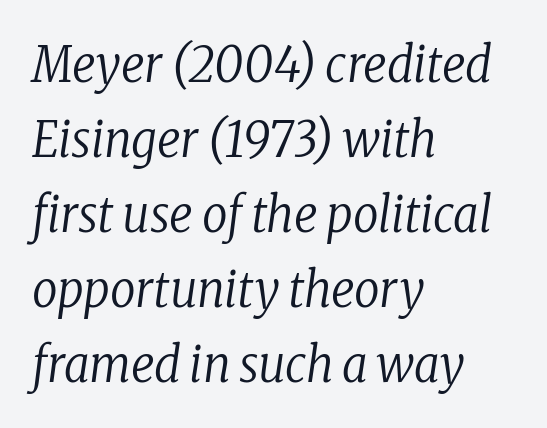
The image shows 50 px regular-weight, condensed serif type, italic (leaning right); set left-aligned, normal line spacing (1.5x), normal letter spacing, not underlined; low stroke contrast and a medium x-height.
